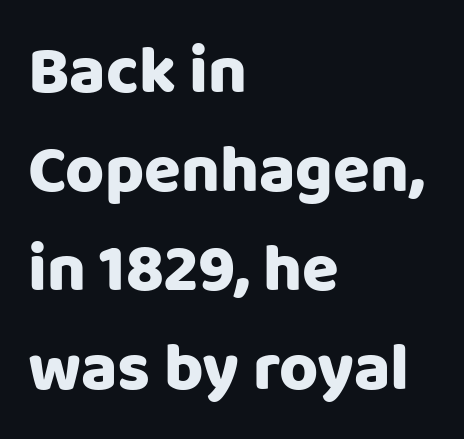
The image shows 67 px sans-serif type, upright; set left-aligned, normal line spacing (1.48x), normal letter spacing, not underlined; low stroke contrast and a large x-height.
